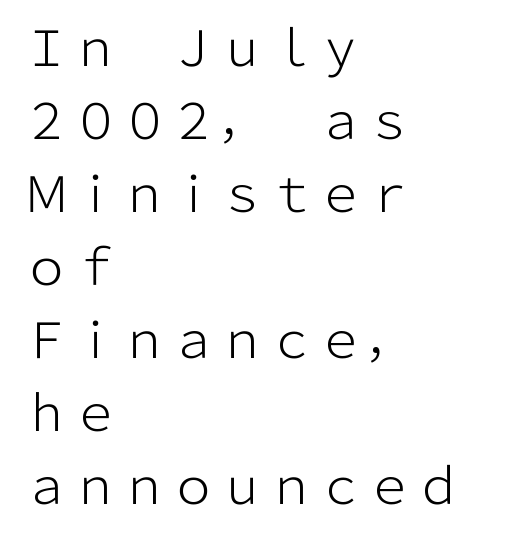
The typeface has the unassuming heft of standard copy or less. No italicization has been applied; the sample stays upright. Line beginnings align vertically; line endings do not. Between one letter and the next there's only the usual sliver of space. Each new line begins a customary step beneath the previous one. The typeface chosen for these lines omits serifs.
